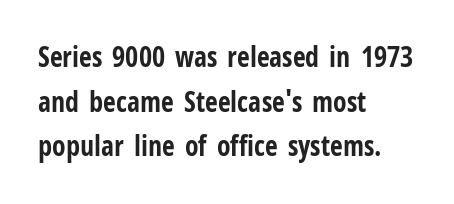
{"serif": "no", "italic": "no", "bold": "yes", "weight": "bold", "width": "condensed", "stroke_contrast": "low", "x_height": "medium", "monospaced": "no", "underline": "no", "align": "left", "line_spacing": "normal", "line_spacing_ratio": 1.59, "letter_spacing": "normal", "letter_spacing_em": 0.0, "glyph_px": 28}
